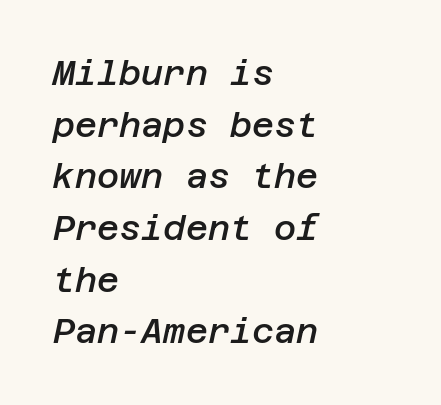
The image shows 34 px semibold type, italic (leaning right); set left-aligned, normal line spacing (1.52x), normal letter spacing, not underlined; low stroke contrast and a large x-height.
